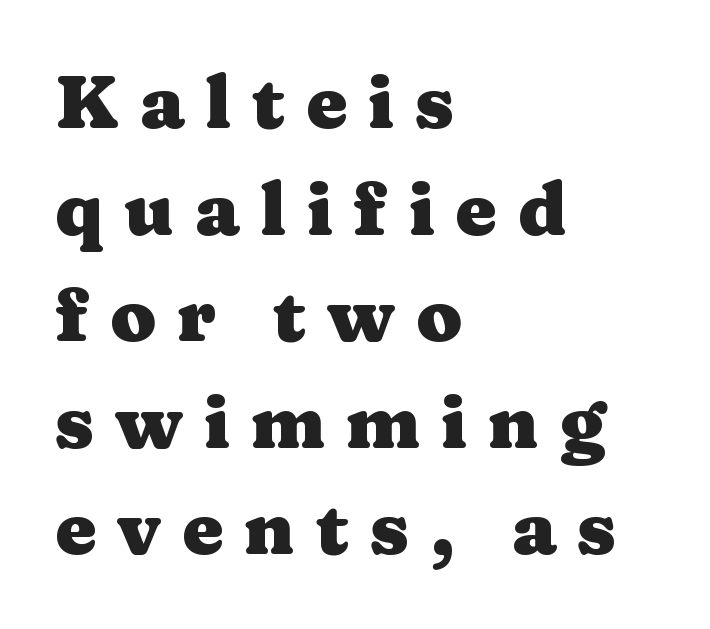
{"serif": "yes", "italic": "no", "bold": "yes", "weight": "heavy", "width": "wide", "stroke_contrast": "medium", "x_height": "medium", "monospaced": "no", "underline": "no", "align": "left", "line_spacing": "normal", "line_spacing_ratio": 1.44, "letter_spacing": "wide", "letter_spacing_em": 0.28, "glyph_px": 74}
